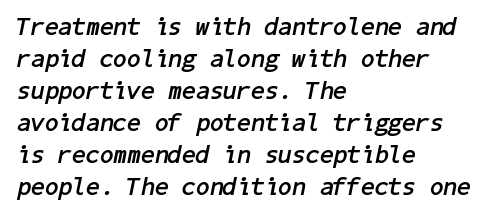
Q: Is the text bold? A: Yes.
Q: Is the text italic (slanted)? A: Yes, it leans right by about 11 degrees.
Q: Is the text underlined? A: No.
Q: How is the paragraph aligned? A: Left-aligned.
Q: Is the spacing between letters normal or unusually wide? A: Normal.
Q: Is the spacing between lines tight, normal or loose? A: Normal.
